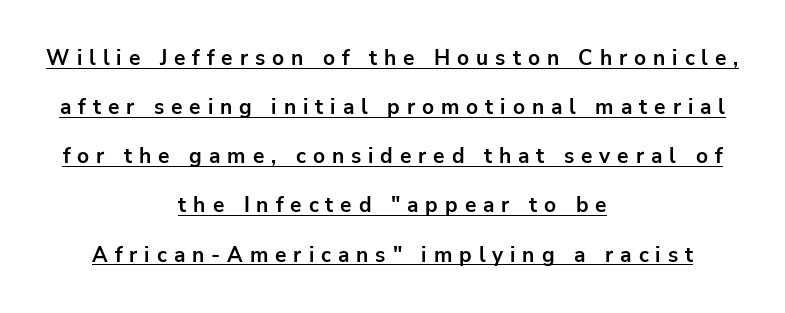
Does extra space separate the letters? Yes, quite a lot of it. Which margin do the lines hug? Neither — every line sits in the middle. Like a heading marked for emphasis, these lines bear an underscore. The lettering stays uniformly vertical, giving the passage a roman look. Notice the wide empty band between every row — that's loose leading. As a designer I'd log this as weight 700, bold.
